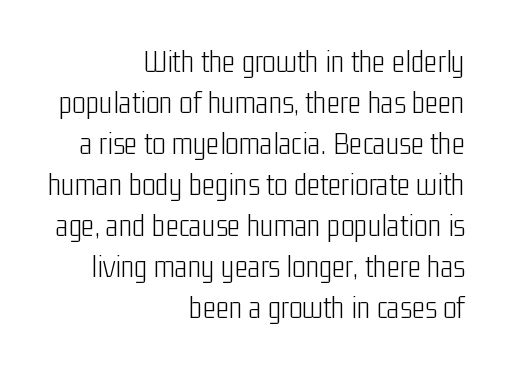
{"serif": "no", "italic": "no", "bold": "no", "weight": "light", "width": "condensed", "stroke_contrast": "low", "x_height": "medium", "monospaced": "no", "underline": "no", "align": "right", "line_spacing": "normal", "line_spacing_ratio": 1.28, "letter_spacing": "normal", "letter_spacing_em": 0.0, "glyph_px": 32}
